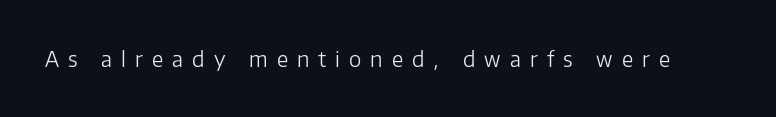
Inter-character spacing is expanded well beyond the font's built-in metrics. The passage shown is not underscored anywhere. The passage shown is not bold in any degree. This is roman type, the default non-slanted kind.
